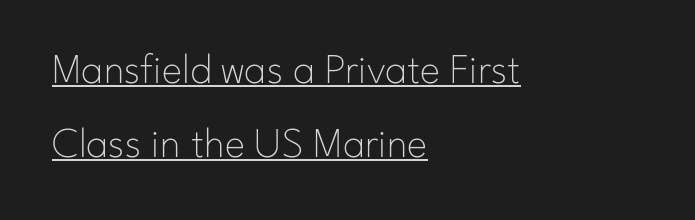
Q: Is the text bold? A: No.
Q: Is the text italic (slanted)? A: No, it is upright.
Q: Is the typeface a serif or a sans-serif typeface? A: Sans-serif.
Q: Is the text underlined? A: Yes.
Q: How is the paragraph aligned? A: Left-aligned.
Q: Is the spacing between letters normal or unusually wide? A: Normal.
Q: Width (condensed, normal, or wide)? A: Normal.
Q: Stroke contrast? A: Low.
Q: x-height? A: Small.
Q: Monospaced? A: No.
